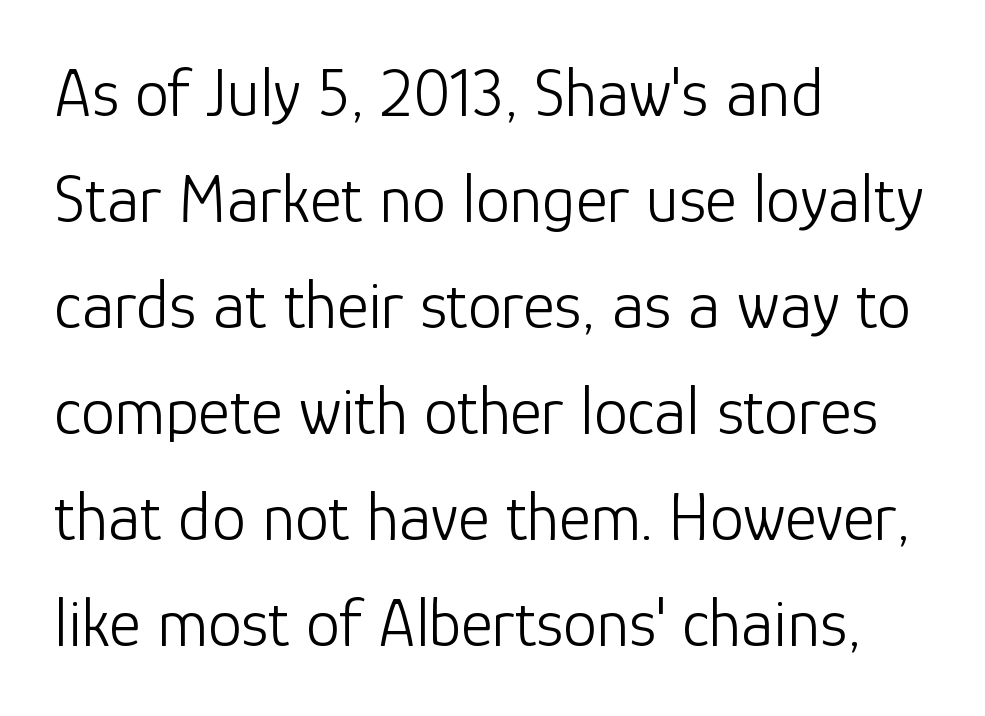
Clear beneath every line of the passage. Does extra space separate the letters? No, they use regular spacing. Do the characters align in a grid? No, the font is proportional. Weight class: somewhere from thin through regular. Characters remain perfectly vertical along every line.
